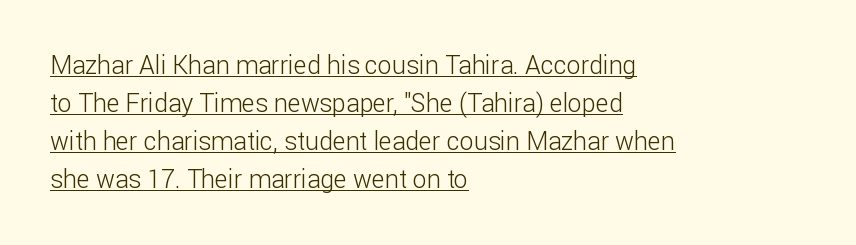
Vertical stems look standard width or narrower in stroke. Every word sits above its own underline. The letters sit at their default tracking, neither squeezed nor spread. Do the letters lean? They stand straight.
